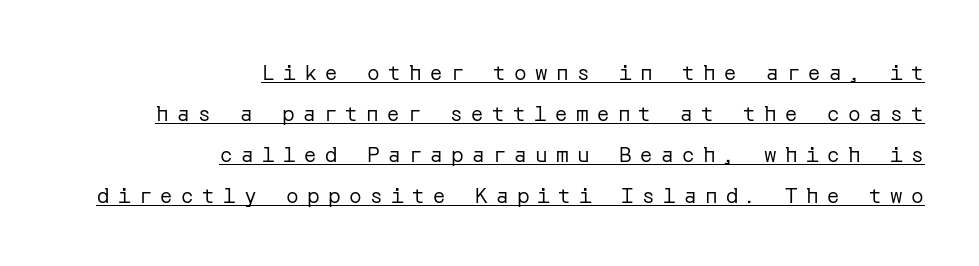
The image shows 21 px text type, upright; set right-aligned, loose line spacing (1.96x), unusually wide letter spacing (+0.4 em), underlined.
